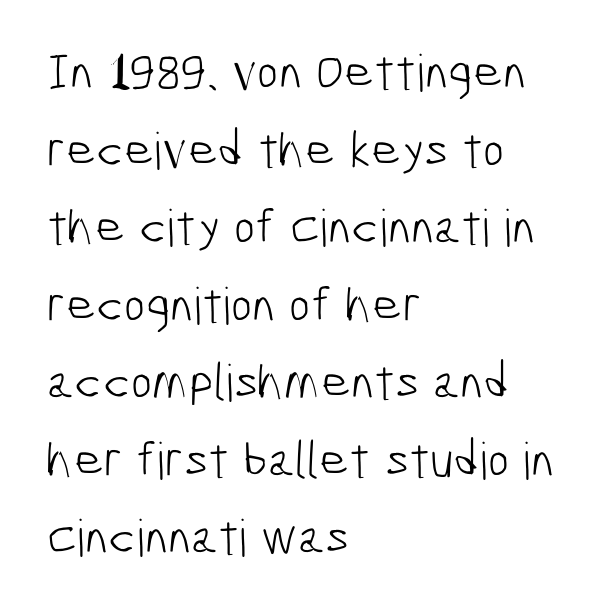
{"serif": "no", "bold": "no", "weight": "light", "width": "condensed", "stroke_contrast": "low", "x_height": "medium", "monospaced": "no", "underline": "no", "align": "left", "line_spacing": "normal", "line_spacing_ratio": 1.52, "letter_spacing": "normal", "letter_spacing_em": 0.0, "glyph_px": 51}
